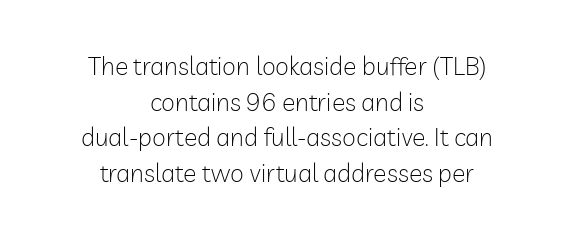
{"italic": "no", "bold": "no", "underline": "no", "align": "center", "line_spacing": "normal", "line_spacing_ratio": 1.43, "letter_spacing": "normal", "letter_spacing_em": 0.0, "glyph_px": 25}
